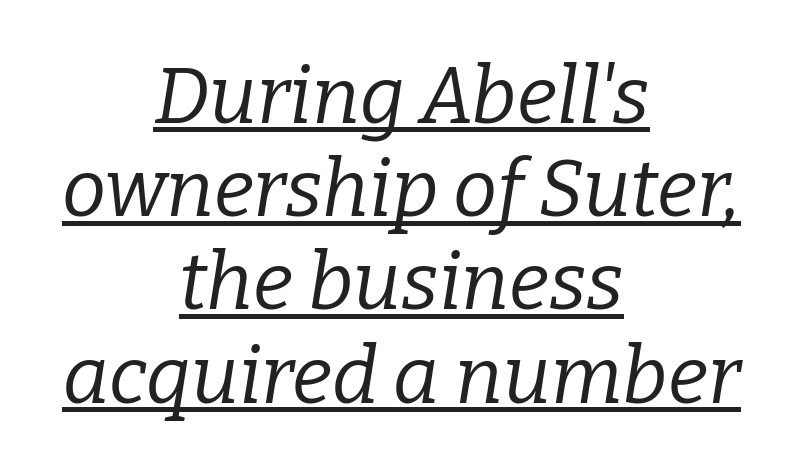
Little horizontal feet cap the strokes, marking this as serif type. Is this a fixed-width face? No — the glyphs have proportional, varying widths. The tracking reads as untouched default to a designer's eye. A centered setting, common on invitations and titles, is used for this passage.
